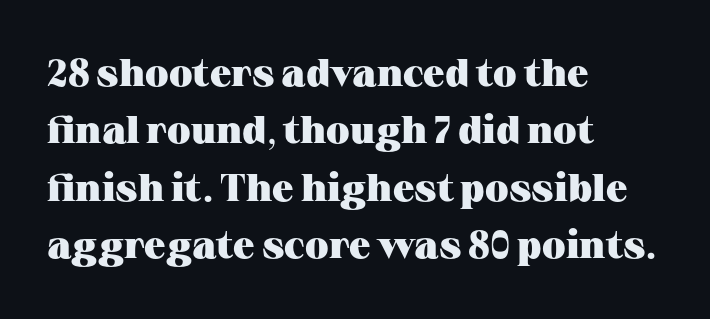
The strokes are fattened all the way to bold. No word sits above an underline. The vertical gap from one line to the next is medium. Characters remain perfectly vertical along every line.
